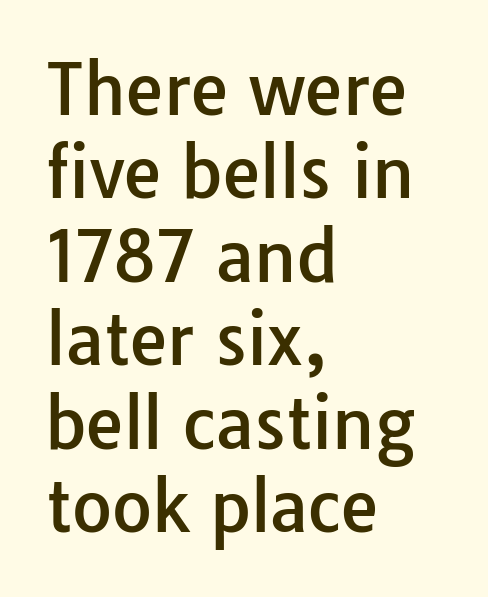
A typesetter would call this zero additional tracking. The space beneath each line is pristine and unruled. Note the varied advance widths — an 'i' is clearly narrower than an 'm'. Are there feet on the stems? There aren't — it's a sans. This is the regular roman posture of the typeface. These lines stack with their left ends in a neat column.
